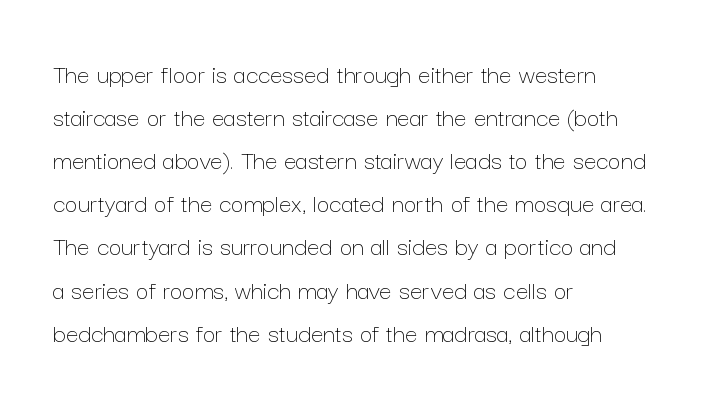
The typesetter chose a ragged-right arrangement here. The face used here is proportionally spaced, like ordinary book or web type. Posture: vertical. Stroke thickness stays within the range of a standard reading face or lighter. Rule under the text: the space is simply empty.
